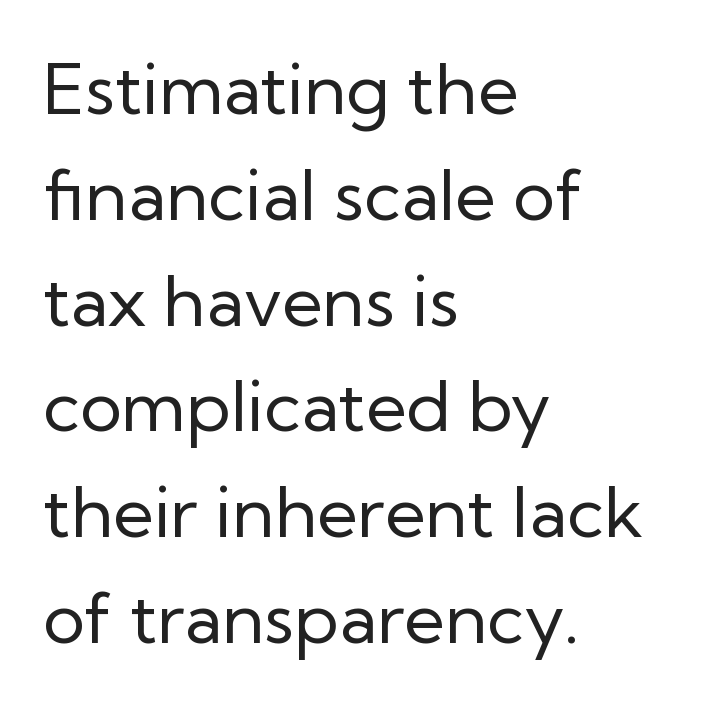
The image shows 71 px regular-weight sans-serif type, upright; set left-aligned, normal line spacing (1.49x), normal letter spacing, not underlined; low stroke contrast and a medium x-height.
